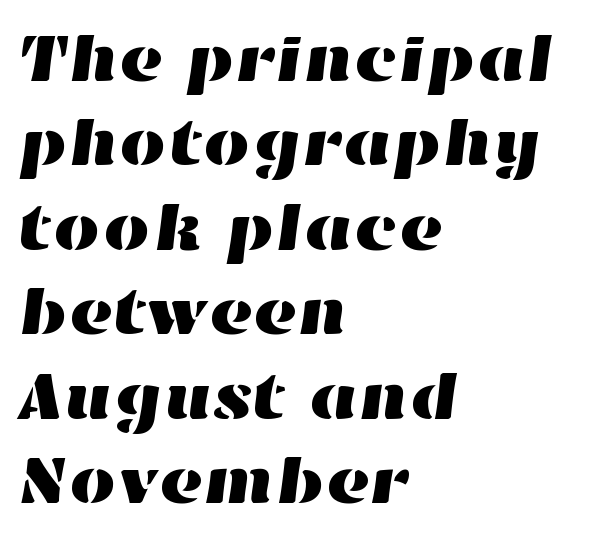
Q: Is the text underlined? A: No.
Q: How is the paragraph aligned? A: Left-aligned.
Q: Is the spacing between letters normal or unusually wide? A: Normal.
Q: Is the spacing between lines tight, normal or loose? A: Normal.
Q: Width (condensed, normal, or wide)? A: Wide.
Q: Stroke contrast? A: High.
Q: x-height? A: Medium.
Q: Monospaced? A: No.
